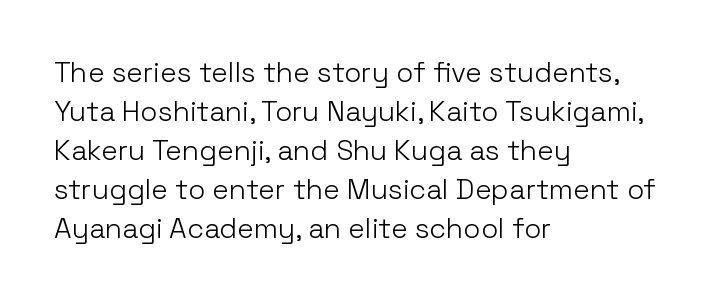
{"serif": "no", "italic": "no", "bold": "no", "weight": "light", "width": "normal", "stroke_contrast": "low", "x_height": "medium", "monospaced": "no", "underline": "no", "align": "left", "line_spacing": "normal", "line_spacing_ratio": 1.39, "letter_spacing": "normal", "letter_spacing_em": 0.0, "glyph_px": 28}
